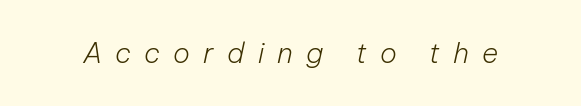
The string is rendered with underlining switched off. Display-style spreading of the glyphs; the letterfit is very open. The typesetting does not lean heavy: it is not bold. A typesetter would call this proportional, since set widths differ per character. A typesetter would mark this as italic.
